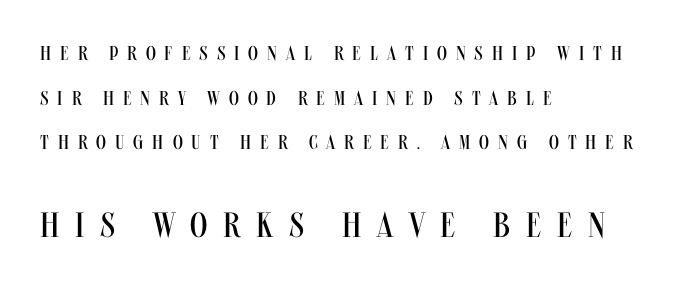
Q: Is the text bold? A: No.
Q: Is the text italic (slanted)? A: No, it is upright.
Q: Is the typeface a serif or a sans-serif typeface? A: Sans-serif.
Q: Is the text underlined? A: No.
Q: How is the paragraph aligned? A: Left-aligned.
Q: Is the spacing between letters normal or unusually wide? A: Unusually wide.
Q: Is the spacing between lines tight, normal or loose? A: Loose.
Q: Which block of text is set in a larger size, the first (top) or the second (bottom)? A: The second (bottom) one.
Q: Width (condensed, normal, or wide)? A: Condensed.
Q: Stroke contrast? A: Medium.
Q: x-height? A: Large.
Q: Monospaced? A: No.
